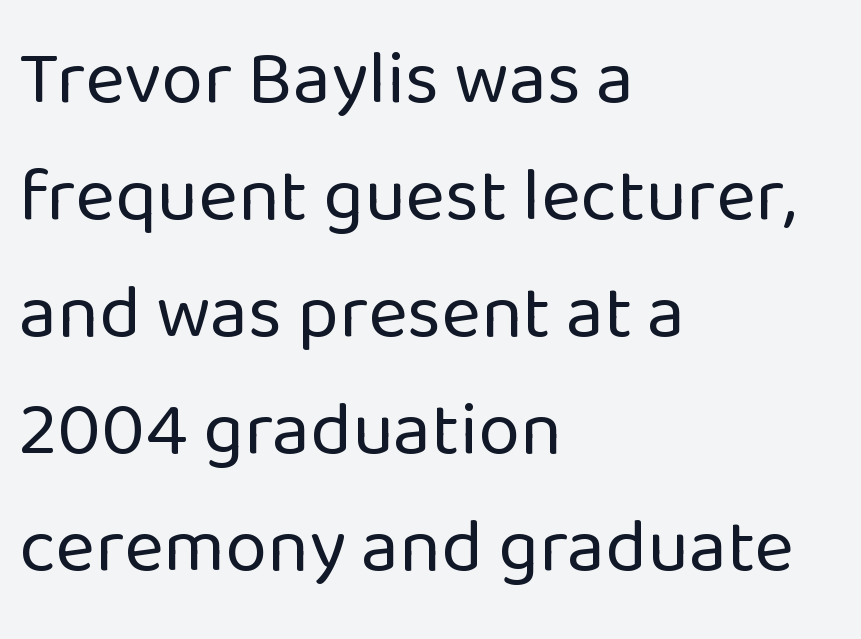
{"serif": "no", "italic": "no", "bold": "no", "weight": "regular", "width": "normal", "stroke_contrast": "low", "x_height": "medium", "monospaced": "no", "underline": "no", "align": "left", "line_spacing": "normal", "line_spacing_ratio": 1.54, "letter_spacing": "normal", "letter_spacing_em": 0.0, "glyph_px": 76}
